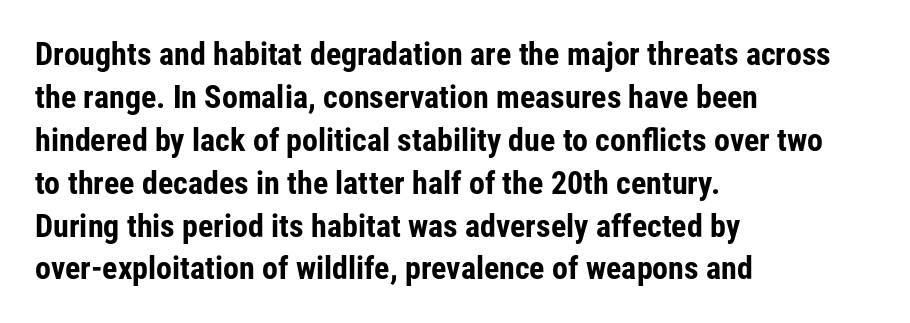
The image shows 32 px bold, condensed sans-serif type, upright; set left-aligned, normal line spacing (1.34x), normal letter spacing, not underlined; low stroke contrast and a medium x-height.
